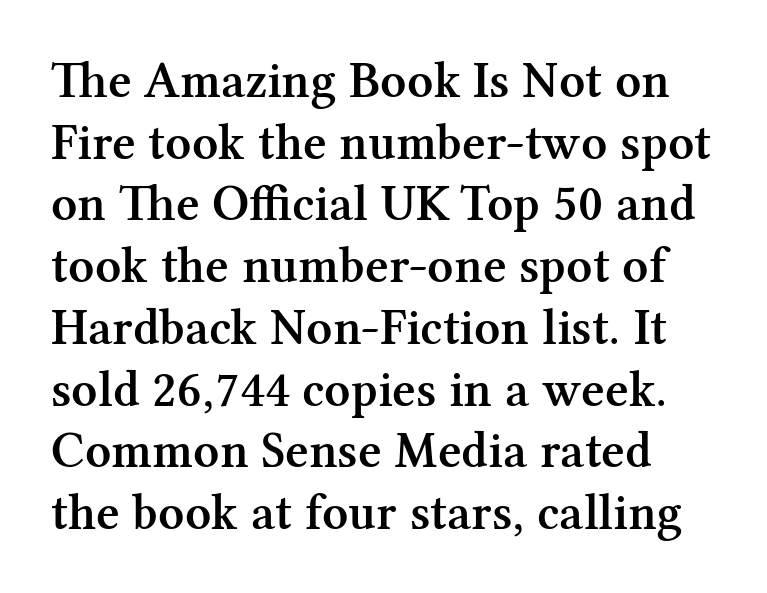
The glyphs in this specimen are seriffed. The letters sit at their default tracking, neither squeezed nor spread. Is there any slant? The stems are plumb. Descenders hang freely into open space. Each letter keeps its own natural width here, so spacing adapts to shape. Bold? Not quite — semibold, heavier than regular but stopping short.
